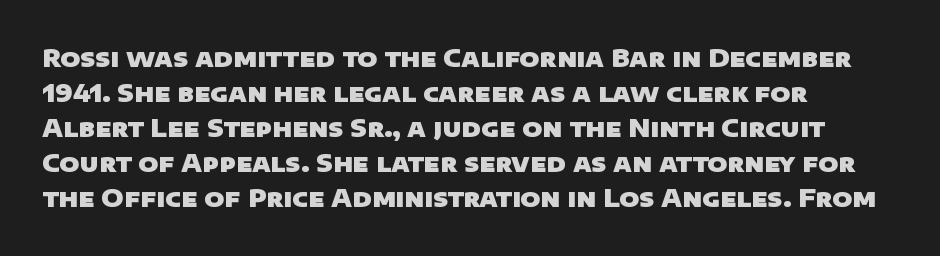
The rendering keeps characters at their native spacing. One-word summary of the alignment: left. Underlining? Definitely not there. Successive baselines arrive at the customary interval. Set as a true bold cut, around the 700 mark.
